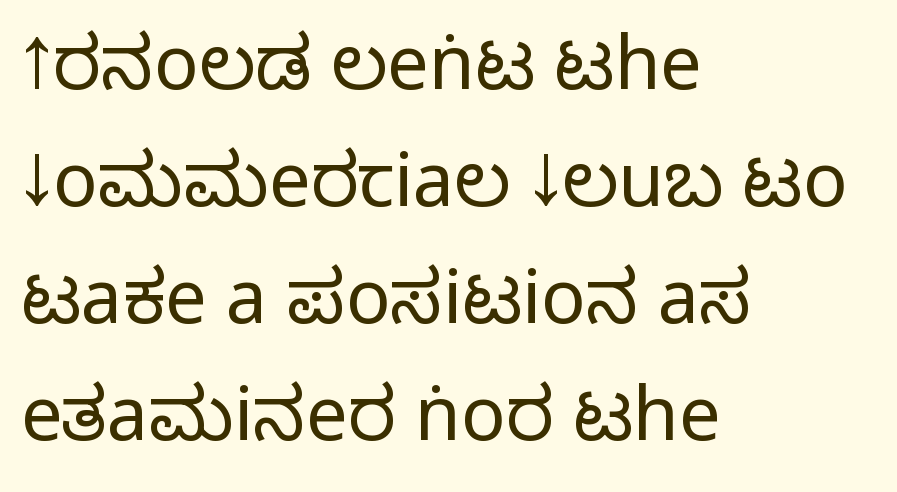
Q: Is the text italic (slanted)? A: No, it is upright.
Q: Is the typeface a serif or a sans-serif typeface? A: Sans-serif.
Q: Is the text underlined? A: No.
Q: How is the paragraph aligned? A: Left-aligned.
Q: Is the spacing between letters normal or unusually wide? A: Normal.
Q: Is the spacing between lines tight, normal or loose? A: Normal.
Q: Width (condensed, normal, or wide)? A: Condensed.
Q: Stroke contrast? A: Medium.
Q: Monospaced? A: No.
